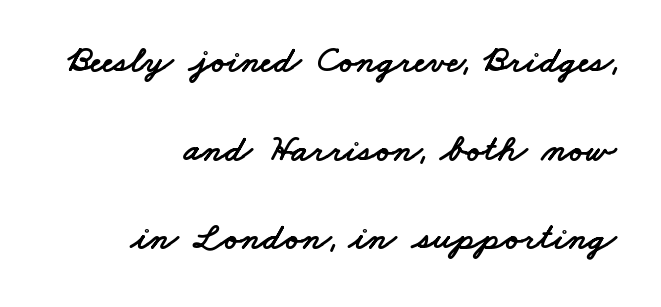
Q: Is the typeface a serif or a sans-serif typeface? A: Sans-serif.
Q: Is the text underlined? A: No.
Q: How is the paragraph aligned? A: Right-aligned.
Q: Is the spacing between letters normal or unusually wide? A: Normal.
Q: Is the spacing between lines tight, normal or loose? A: Loose.
Q: Width (condensed, normal, or wide)? A: Wide.
Q: Stroke contrast? A: Low.
Q: x-height? A: Small.
Q: Monospaced? A: No.
